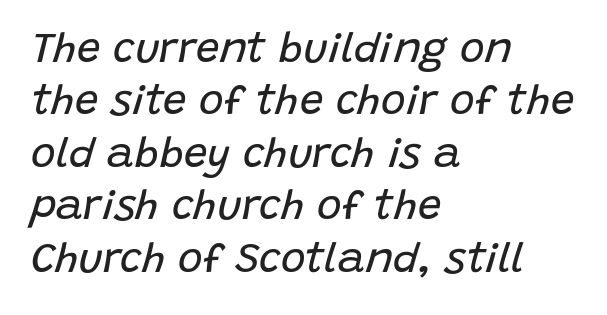
{"italic": "yes", "lean": "right", "slant_degrees": 15, "bold": "no", "weight": "regular", "width": "normal", "stroke_contrast": "low", "x_height": "large", "monospaced": "no", "underline": "no", "align": "left", "line_spacing": "normal", "line_spacing_ratio": 1.25, "letter_spacing": "normal", "letter_spacing_em": 0.0, "glyph_px": 42}
